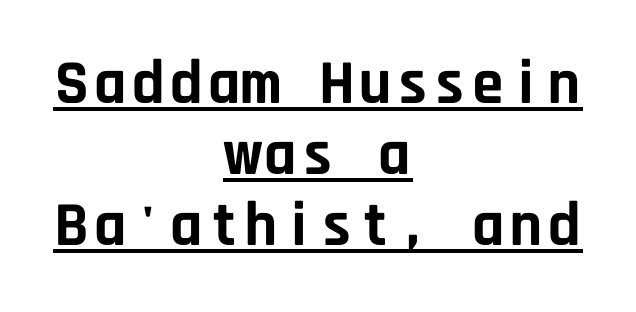
Each line of the rendering has a horizontal stroke beneath the glyphs. This is roman type, the default non-slanted kind. Looks like terminal output: every glyph gets an equal slot. One glance says dense: line gaps are narrower than usual. Alignment: centered.
